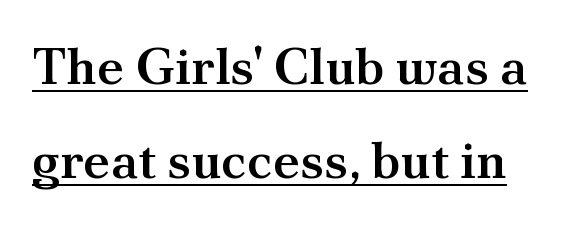
The image shows 52 px semibold serif type, upright; set line spacing 1.8x, normal letter spacing, underlined; medium stroke contrast and a small x-height.
